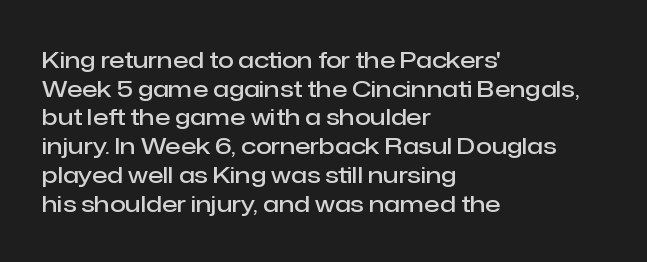
The specimen omits any rule beneath the text block's lines. The type sits square on the baseline with zero lean. This block has exactly the height ordinary leading produces. Does extra space separate the letters? No, they use regular spacing.
